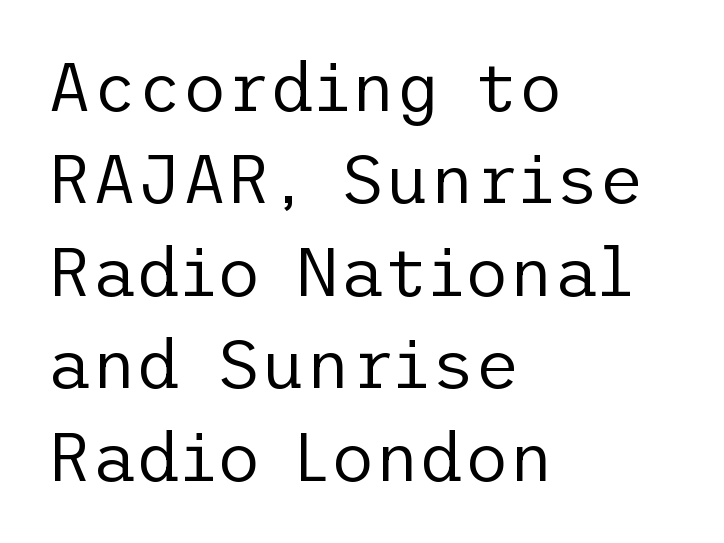
Q: Is the text bold? A: No.
Q: Is the text italic (slanted)? A: No, it is upright.
Q: Is the typeface a serif or a sans-serif typeface? A: Sans-serif.
Q: Is the text underlined? A: No.
Q: How is the paragraph aligned? A: Left-aligned.
Q: Is the spacing between letters normal or unusually wide? A: Normal.
Q: Is the spacing between lines tight, normal or loose? A: Normal.
Q: Width (condensed, normal, or wide)? A: Normal.
Q: Stroke contrast? A: Low.
Q: x-height? A: Medium.
